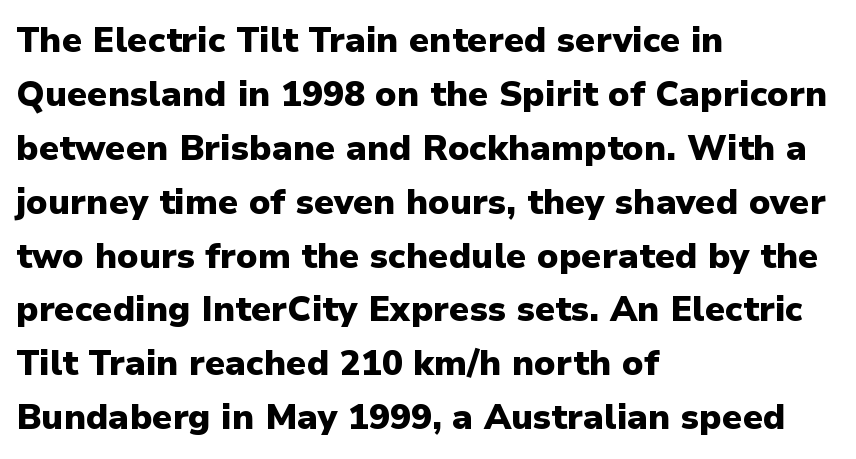
The image shows 35 px heavy sans-serif type, upright; set left-aligned, normal line spacing (1.54x), normal letter spacing, not underlined; low stroke contrast and a medium x-height.
